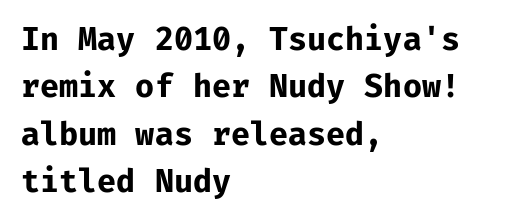
{"serif": "no", "italic": "no", "bold": "yes", "weight": "bold", "width": "normal", "stroke_contrast": "low", "x_height": "medium", "monospaced": "yes", "underline": "no", "align": "left", "line_spacing": "normal", "line_spacing_ratio": 1.53, "letter_spacing": "normal", "letter_spacing_em": 0.0, "glyph_px": 31}
